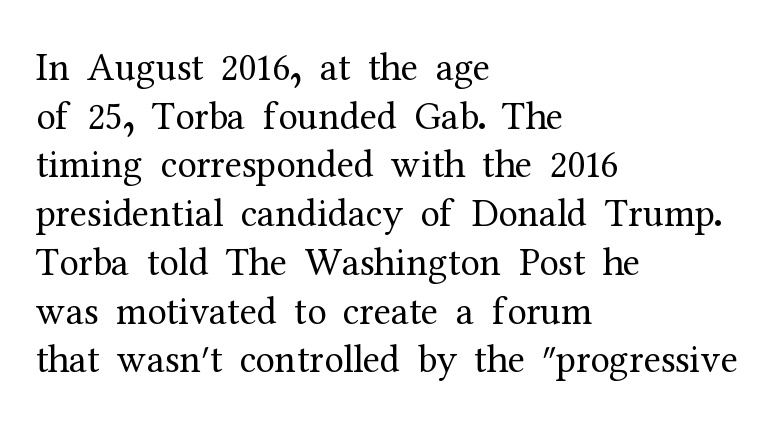
The image shows 39 px regular-weight serif type, upright; set left-aligned, normal line spacing (1.25x), normal letter spacing, not underlined; medium stroke contrast and a medium x-height.
